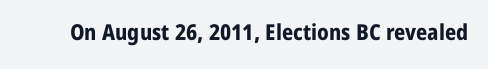
The image shows 22 px bold type, upright; set normal letter spacing, not underlined.
